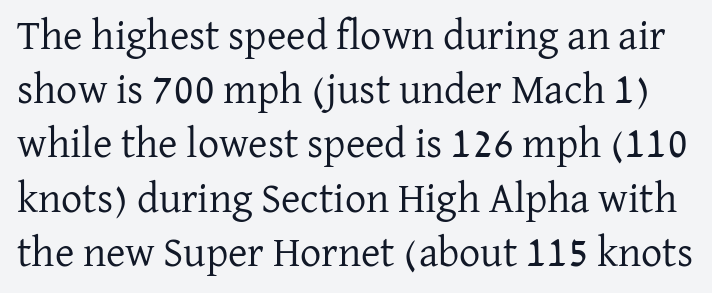
In terms of posture, this sample is upright. Bold? No — there's no thickening of the strokes. Regarding leading, the lines here are spaced in the standard way. Do the characters align in a grid? No, the font is proportional. Glyph-to-glyph distance matches everyday printed text. Descenders are the only things crossing below the line.
